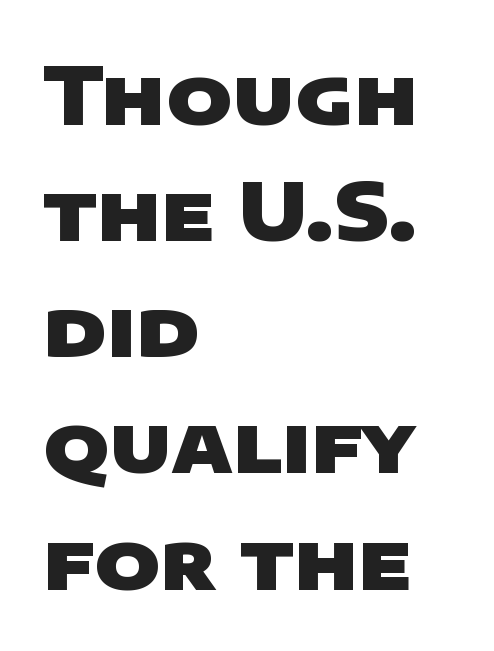
The image shows 79 px heavy, wide sans-serif type; set left-aligned, normal line spacing (1.47x), normal letter spacing, not underlined; low stroke contrast and a large x-height.
